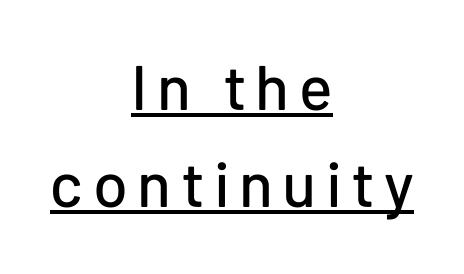
Q: Is the text italic (slanted)? A: No, it is upright.
Q: Is the typeface a serif or a sans-serif typeface? A: Sans-serif.
Q: Is the text underlined? A: Yes.
Q: How is the paragraph aligned? A: Centered.
Q: Is the spacing between lines tight, normal or loose? A: Normal.
Q: Width (condensed, normal, or wide)? A: Normal.
Q: Stroke contrast? A: Low.
Q: x-height? A: Medium.
Q: Monospaced? A: No.
